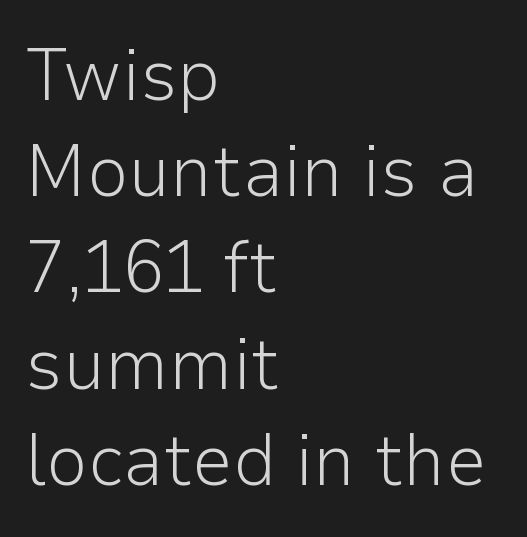
The image shows 74 px light sans-serif type, upright; set left-aligned, normal line spacing (1.3x), normal letter spacing, not underlined; low stroke contrast and a medium x-height.
